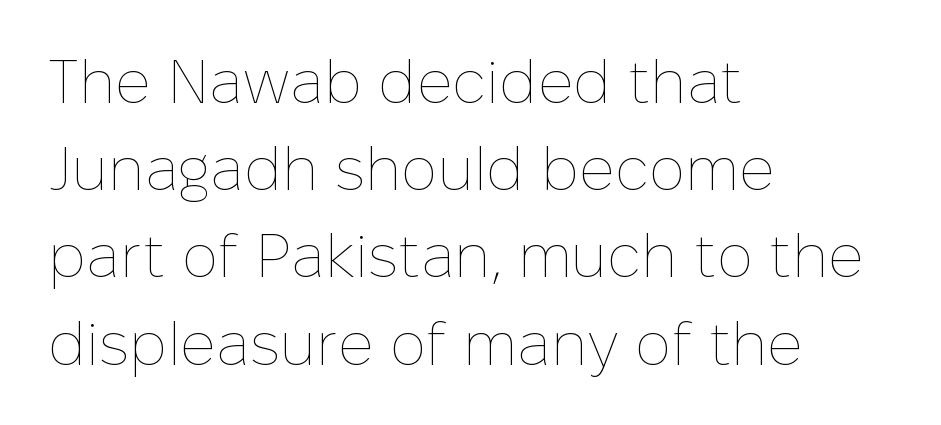
{"italic": "no", "bold": "no", "weight": "thin", "width": "normal", "stroke_contrast": "low", "x_height": "medium", "monospaced": "no", "underline": "no", "align": "left", "line_spacing": "normal", "line_spacing_ratio": 1.43, "letter_spacing": "normal", "letter_spacing_em": 0.0, "glyph_px": 61}
